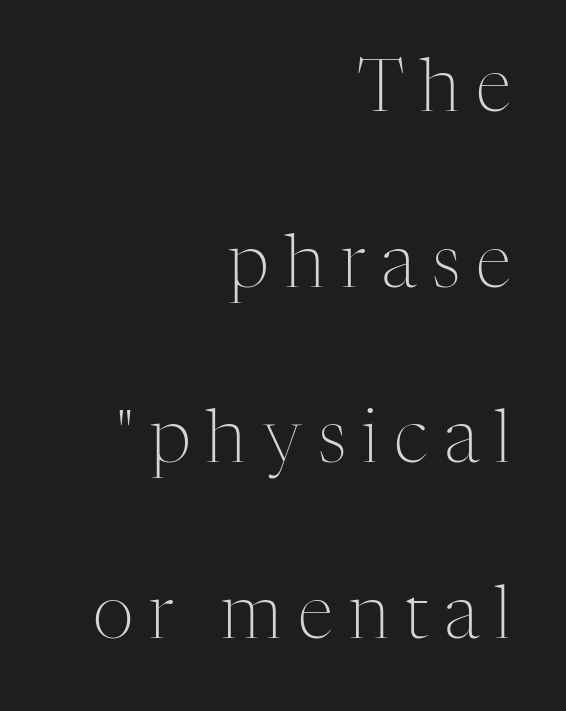
The image shows 72 px light serif type, upright; set right-aligned, loose line spacing (2.44x), unusually wide letter spacing (+0.22 em), not underlined; medium stroke contrast and a medium x-height.
